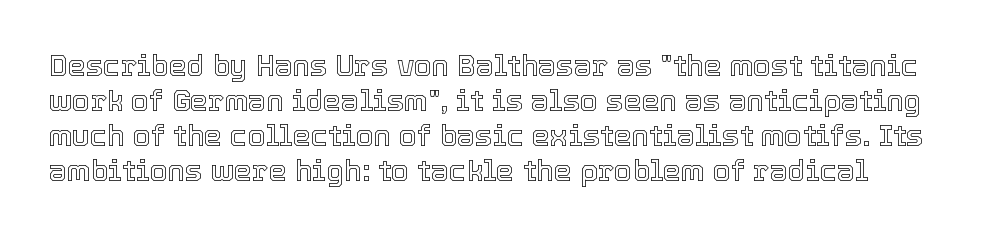
{"italic": "no", "width": "normal", "x_height": "medium", "monospaced": "no", "underline": "no", "line_spacing_ratio": 1.21, "letter_spacing": "normal", "letter_spacing_em": 0.0, "glyph_px": 29}
